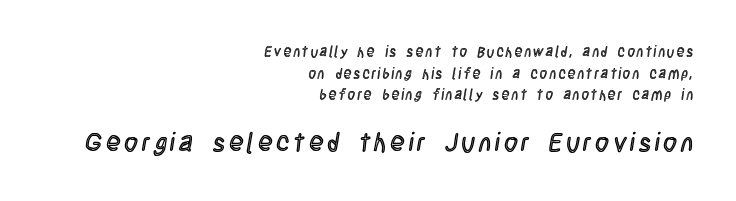
Q: Is the text italic (slanted)? A: Yes.
Q: Is the text underlined? A: No.
Q: How is the paragraph aligned? A: Right-aligned.
Q: Is the spacing between lines tight, normal or loose? A: Normal.
Q: Which block of text is set in a larger size, the first (top) or the second (bottom)? A: The second (bottom) one.
